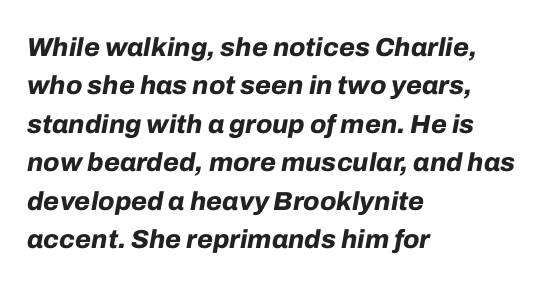
{"italic": "yes", "lean": "right", "slant_degrees": 10, "bold": "yes", "underline": "no", "align": "left", "line_spacing": "normal", "line_spacing_ratio": 1.48, "letter_spacing": "normal", "letter_spacing_em": 0.0, "glyph_px": 26}
